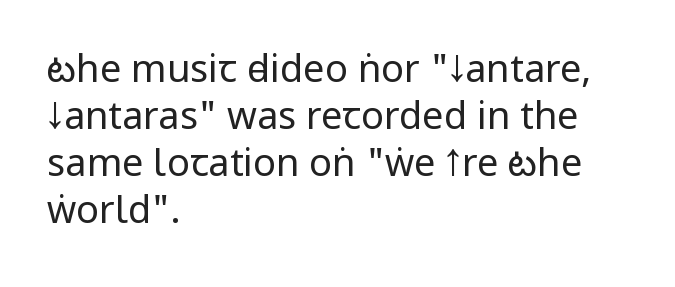
The image shows 38 px regular-weight, condensed sans-serif type, upright; set left-aligned, line spacing 1.24x, normal letter spacing, not underlined; low stroke contrast and a large x-height.
